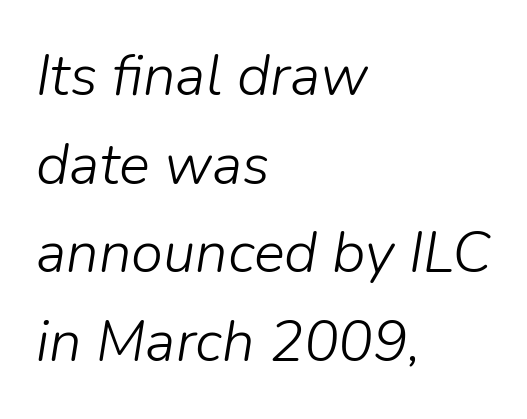
Q: Is the text bold? A: No.
Q: Is the text italic (slanted)? A: Yes, it leans right by about 9 degrees.
Q: Is the text underlined? A: No.
Q: How is the paragraph aligned? A: Left-aligned.
Q: Is the spacing between letters normal or unusually wide? A: Normal.
Q: Is the spacing between lines tight, normal or loose? A: Normal.
Q: Width (condensed, normal, or wide)? A: Normal.
Q: Stroke contrast? A: Low.
Q: x-height? A: Medium.
Q: Monospaced? A: No.
